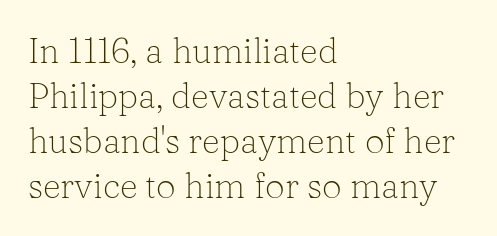
{"serif": "yes", "italic": "no", "bold": "no", "weight": "light", "width": "normal", "stroke_contrast": "low", "x_height": "medium", "monospaced": "no", "underline": "no", "align": "left", "line_spacing": "normal", "line_spacing_ratio": 1.29, "letter_spacing": "normal", "letter_spacing_em": 0.0, "glyph_px": 35}
